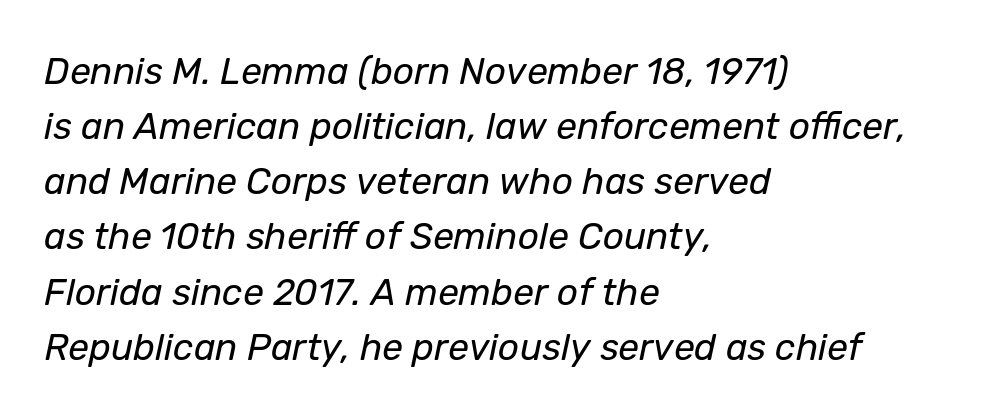
The image shows 37 px regular-weight type, italic (leaning right); set left-aligned, normal line spacing (1.49x), normal letter spacing, not underlined; low stroke contrast and a medium x-height.
